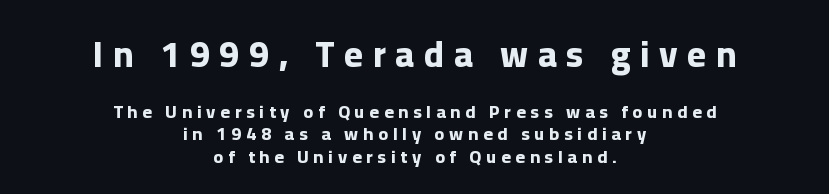
Q: Is the text bold? A: Yes.
Q: Is the text italic (slanted)? A: No, it is upright.
Q: Is the typeface a serif or a sans-serif typeface? A: Sans-serif.
Q: Is the text underlined? A: No.
Q: How is the paragraph aligned? A: Centered.
Q: Is the spacing between letters normal or unusually wide? A: Unusually wide.
Q: Is the spacing between lines tight, normal or loose? A: Normal.
Q: Which block of text is set in a larger size, the first (top) or the second (bottom)? A: The first (top) one.
Q: Width (condensed, normal, or wide)? A: Normal.
Q: Stroke contrast? A: Low.
Q: x-height? A: Medium.
Q: Monospaced? A: No.
